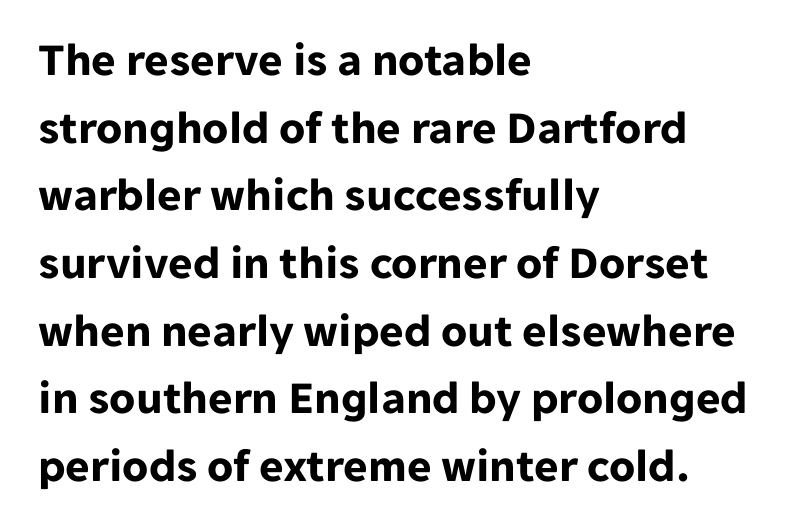
{"serif": "no", "italic": "no", "bold": "yes", "weight": "bold", "width": "normal", "stroke_contrast": "low", "x_height": "medium", "monospaced": "no", "underline": "no", "align": "left", "line_spacing": "normal", "line_spacing_ratio": 1.44, "letter_spacing": "normal", "letter_spacing_em": 0.0, "glyph_px": 47}
